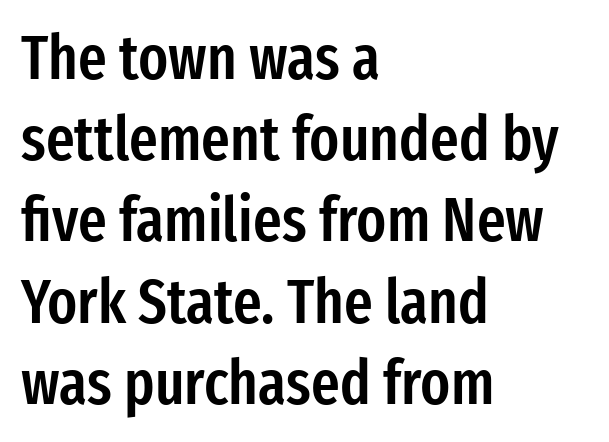
The image shows 62 px semibold, condensed sans-serif type, upright; set left-aligned, normal line spacing (1.31x), normal letter spacing, not underlined; low stroke contrast and a medium x-height.
